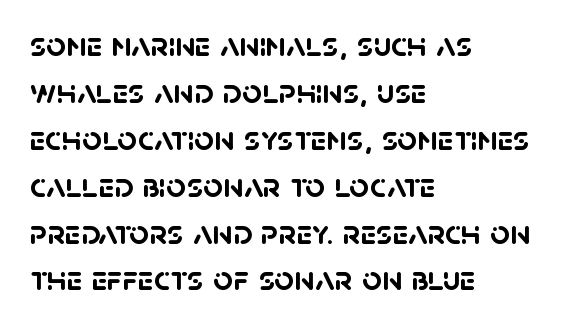
Q: Is the text bold? A: Yes.
Q: Is the typeface a serif or a sans-serif typeface? A: Sans-serif.
Q: Is the text underlined? A: No.
Q: How is the paragraph aligned? A: Left-aligned.
Q: Is the spacing between letters normal or unusually wide? A: Normal.
Q: Is the spacing between lines tight, normal or loose? A: Normal.
Q: Width (condensed, normal, or wide)? A: Normal.
Q: Stroke contrast? A: Low.
Q: x-height? A: Large.
Q: Monospaced? A: No.
